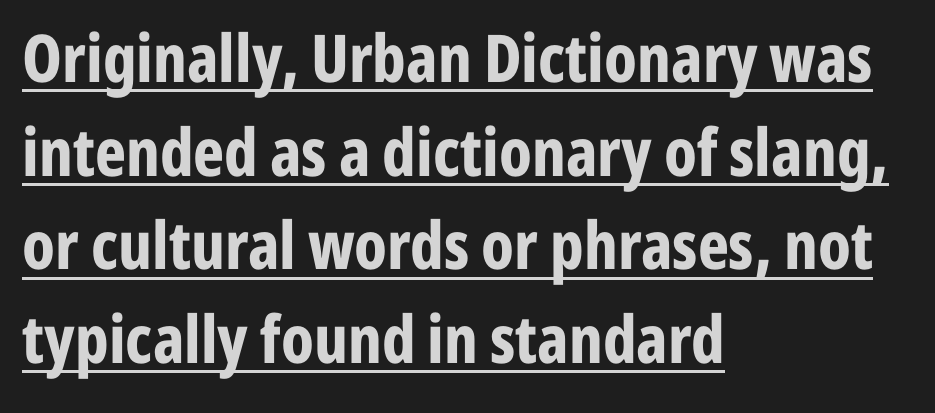
Posture: straight, roman, zero tilt. The gaps between neighbouring characters are ordinary and unremarkable. Somebody hit Ctrl+U on this one — the words are underlined. On the weight axis this lands at bold, roughly 700. Spacing verdict: proportional, widths tailored to each character.
